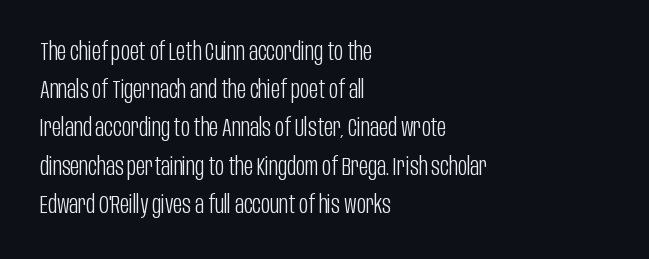
The image shows 25 px text type, upright; set left-aligned, normal line spacing (1.53x), normal letter spacing, not underlined.
